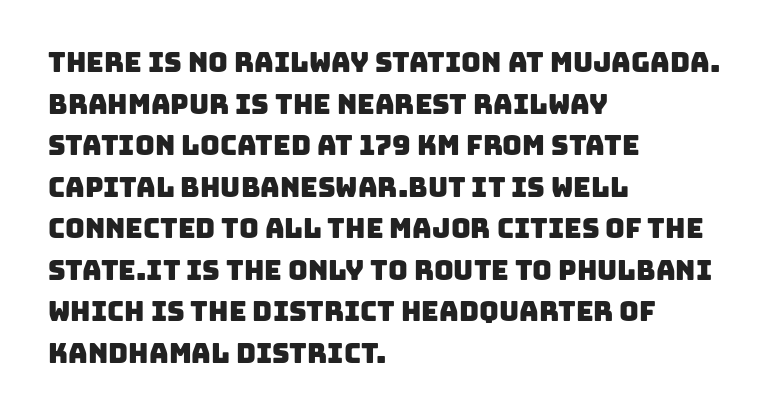
{"underline": "no", "align": "left", "line_spacing": "normal", "line_spacing_ratio": 1.54, "letter_spacing": "normal", "letter_spacing_em": 0.0, "glyph_px": 27}
